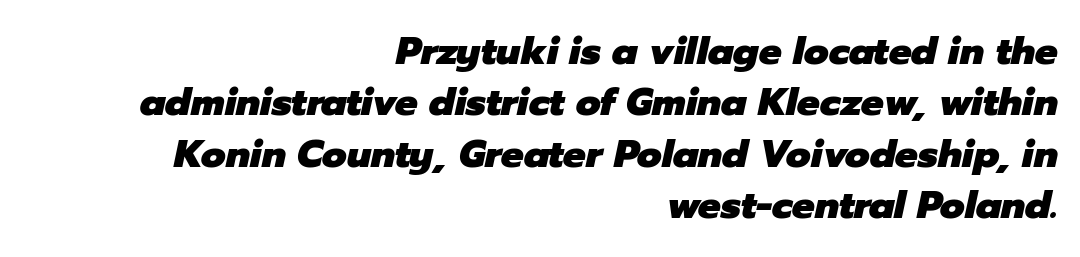
Q: Is the text bold? A: Yes.
Q: Is the text italic (slanted)? A: Yes, it leans right by about 12 degrees.
Q: Is the text underlined? A: No.
Q: How is the paragraph aligned? A: Right-aligned.
Q: Is the spacing between letters normal or unusually wide? A: Normal.
Q: Is the spacing between lines tight, normal or loose? A: Normal.
Q: Width (condensed, normal, or wide)? A: Normal.
Q: Stroke contrast? A: Low.
Q: x-height? A: Medium.
Q: Monospaced? A: No.
